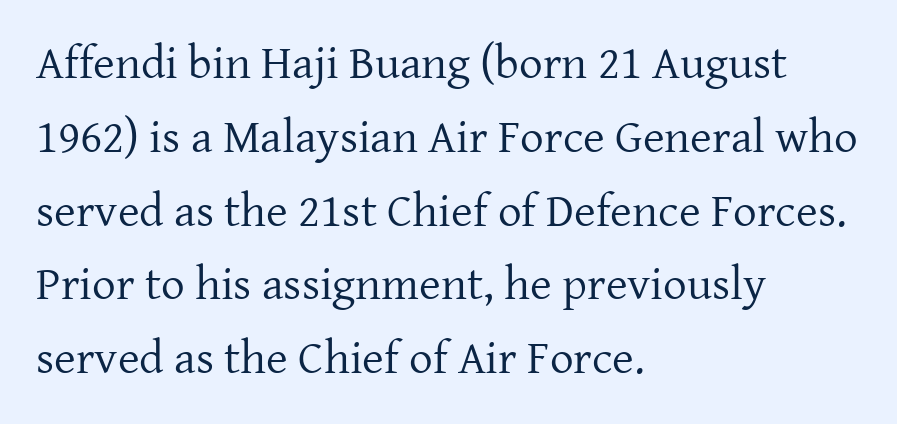
{"serif": "yes", "italic": "no", "bold": "no", "weight": "regular", "width": "normal", "stroke_contrast": "low", "x_height": "medium", "monospaced": "no", "underline": "no", "align": "left", "line_spacing": "normal", "line_spacing_ratio": 1.57, "letter_spacing": "normal", "letter_spacing_em": 0.0, "glyph_px": 47}
